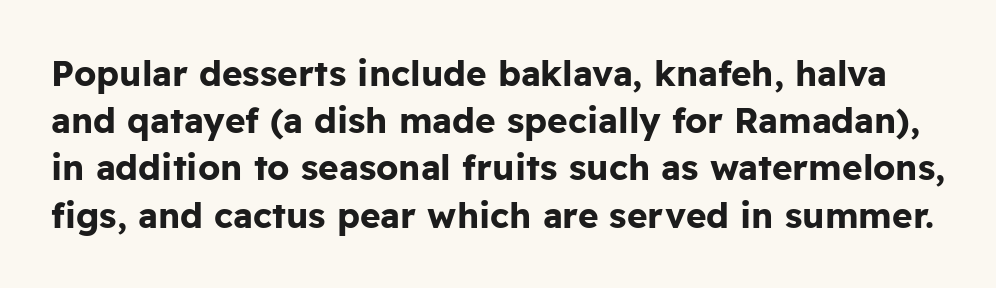
Q: Is the text bold? A: Yes.
Q: Is the text italic (slanted)? A: No, it is upright.
Q: Is the typeface a serif or a sans-serif typeface? A: Sans-serif.
Q: Is the text underlined? A: No.
Q: Is the spacing between letters normal or unusually wide? A: Normal.
Q: Is the spacing between lines tight, normal or loose? A: Normal.
Q: Width (condensed, normal, or wide)? A: Normal.
Q: Stroke contrast? A: Low.
Q: x-height? A: Medium.
Q: Monospaced? A: No.
